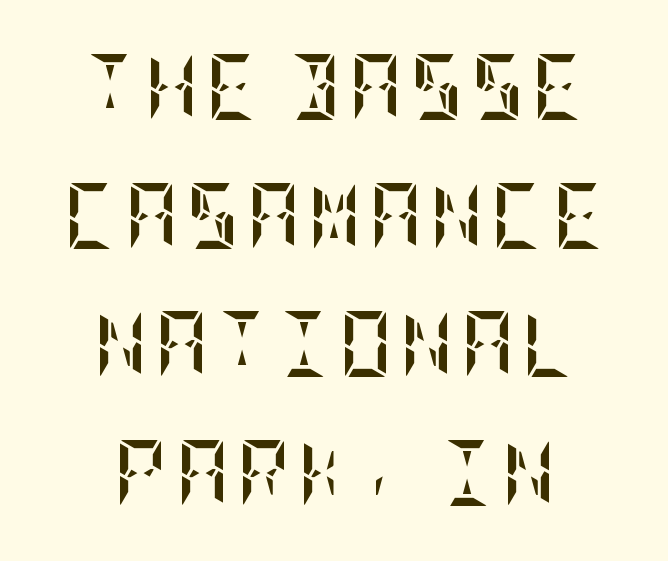
The image shows 66 px semibold, condensed type, upright; set loose line spacing (1.95x), not underlined; low stroke contrast and a large x-height.
